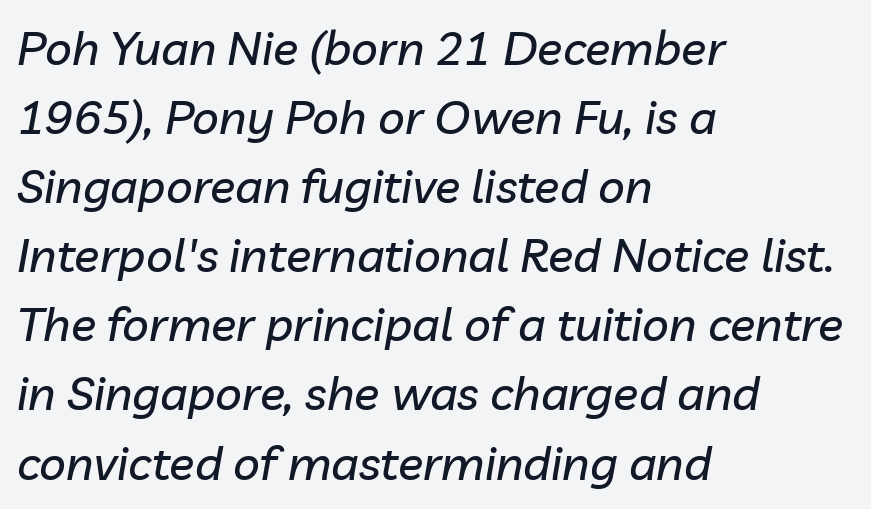
The image shows 47 px text type, italic (leaning right); set left-aligned, normal line spacing (1.47x), normal letter spacing, not underlined; low stroke contrast and a medium x-height.
